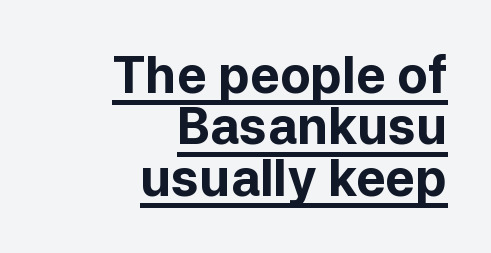
The font's upright variant was chosen for this text. Every letter is thick-stroked: bold, no question. Underlining? Definitely there. Right-aligned paragraph, ragged on the left.
